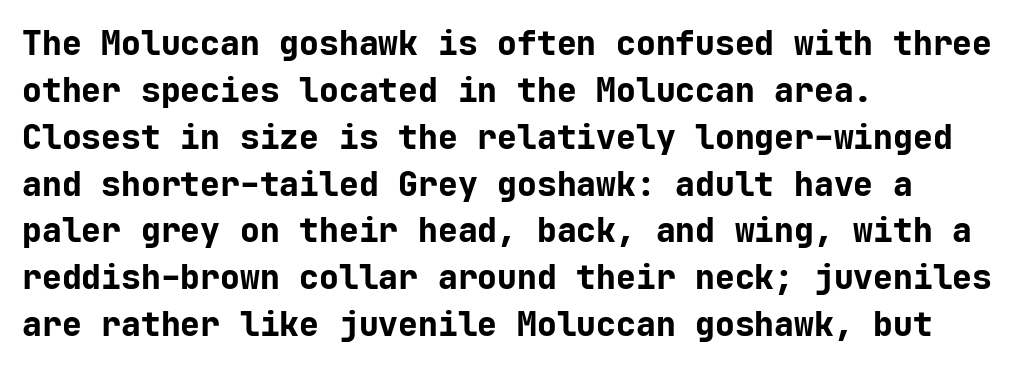
The image shows 33 px bold sans-serif type, upright, monospaced; set left-aligned, normal line spacing (1.42x), normal letter spacing, not underlined; low stroke contrast and a medium x-height.
